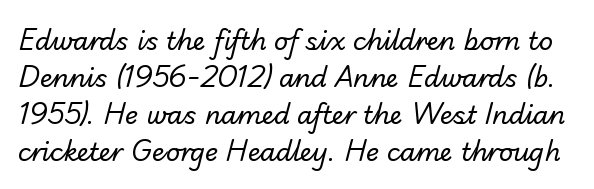
{"bold": "no", "underline": "no", "line_spacing": "normal", "line_spacing_ratio": 1.48, "letter_spacing": "normal", "letter_spacing_em": 0.0, "glyph_px": 25}
